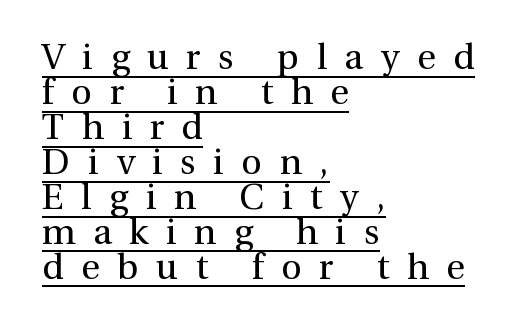
The image shows 36 px regular-weight serif type, upright; set left-aligned, tight line spacing (0.97x), unusually wide letter spacing (+0.49 em), underlined; a medium x-height.
